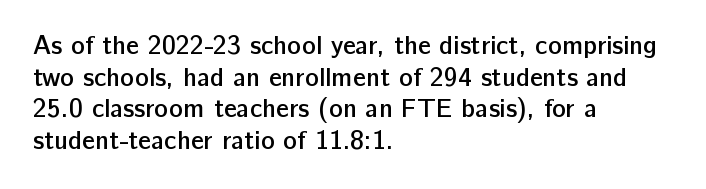
Each row of text sits above clean, open space. Typesetter's note: demi weight, one step under bold. Is the block centered? No — it sits flush against the left margin. Posture: straight, roman, zero tilt. The letterforms sit shoulder to shoulder at normal distance.
